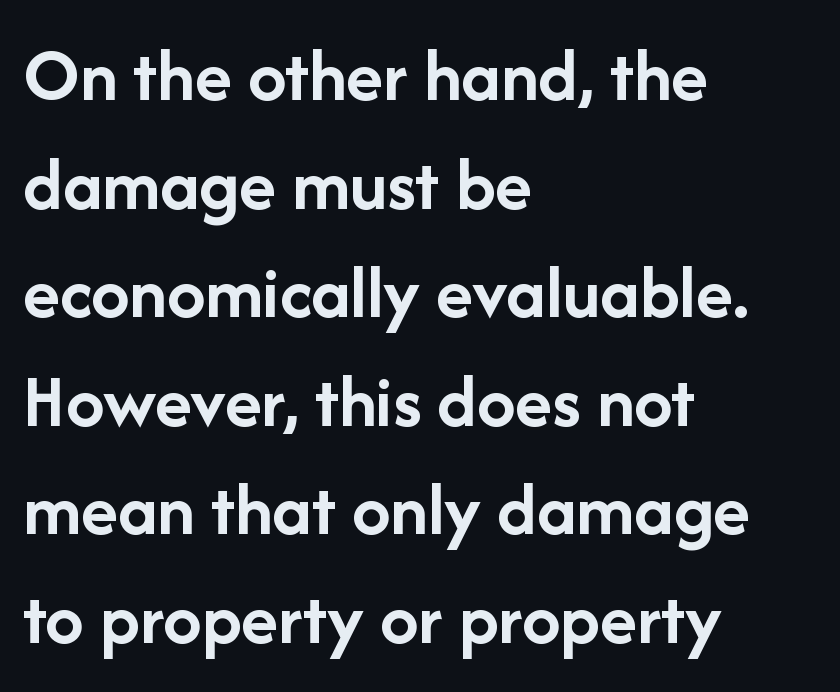
The image shows 77 px semibold sans-serif type, upright; set left-aligned, normal line spacing (1.41x), normal letter spacing, not underlined; low stroke contrast and a medium x-height.
